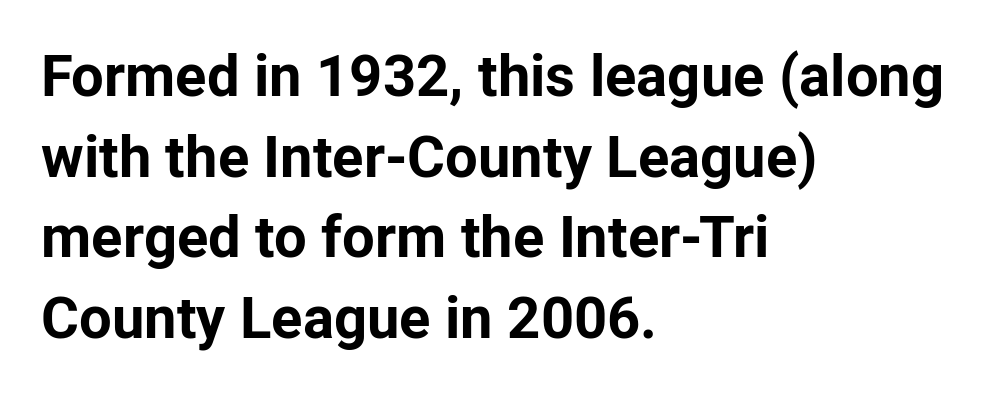
Q: Is the text bold? A: Yes.
Q: Is the text italic (slanted)? A: No, it is upright.
Q: Is the typeface a serif or a sans-serif typeface? A: Sans-serif.
Q: Is the text underlined? A: No.
Q: How is the paragraph aligned? A: Left-aligned.
Q: Is the spacing between letters normal or unusually wide? A: Normal.
Q: Is the spacing between lines tight, normal or loose? A: Normal.
Q: Width (condensed, normal, or wide)? A: Normal.
Q: Stroke contrast? A: Low.
Q: x-height? A: Medium.
Q: Monospaced? A: No.
